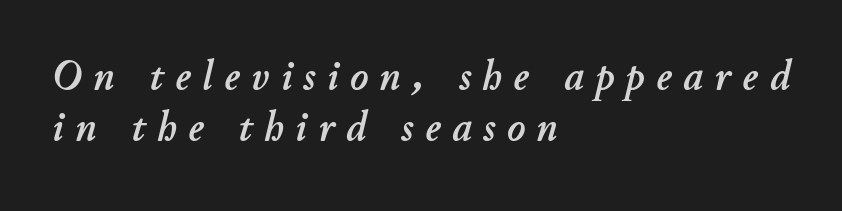
You can tell it's italic because the verticals aren't actually vertical. If you drew a ruler down the left edge, every line would touch it. Each word looks stretched out because of the extra space between its letters. Think of a printed novel: that variable character pitch is what you see here. Bare-footed words on every line.
